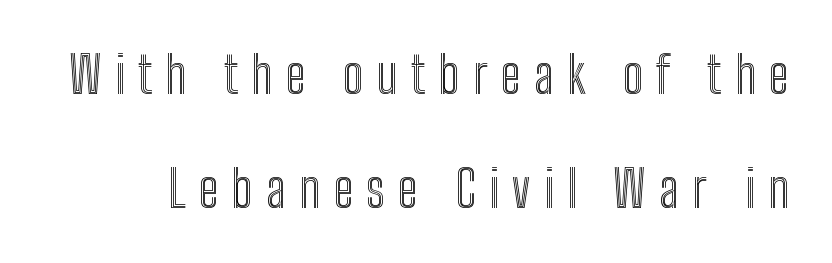
Q: Is the text italic (slanted)? A: No, it is upright.
Q: Is the text underlined? A: No.
Q: Is the spacing between letters normal or unusually wide? A: Unusually wide.
Q: Is the spacing between lines tight, normal or loose? A: Loose.
Q: Width (condensed, normal, or wide)? A: Condensed.
Q: x-height? A: Medium.
Q: Monospaced? A: No.
